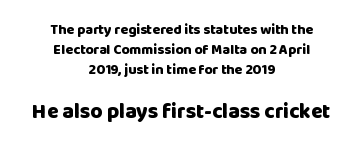
Normally led — the rows are evenly, conventionally spaced. Each line is balanced around a shared central axis. You get the small type first, then a jump to larger type. How are the letters spaced? Ordinarily, with no added tracking. Does the lettering tilt? It doesn't — this is upright.
